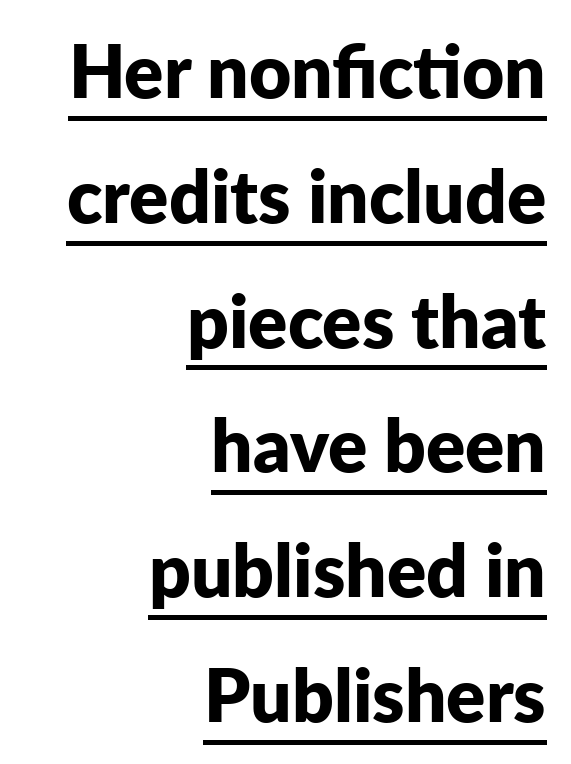
Q: Is the text bold? A: Yes.
Q: Is the text italic (slanted)? A: No, it is upright.
Q: Is the typeface a serif or a sans-serif typeface? A: Sans-serif.
Q: Is the text underlined? A: Yes.
Q: How is the paragraph aligned? A: Right-aligned.
Q: Is the spacing between letters normal or unusually wide? A: Normal.
Q: Width (condensed, normal, or wide)? A: Normal.
Q: Stroke contrast? A: Low.
Q: x-height? A: Medium.
Q: Monospaced? A: No.
